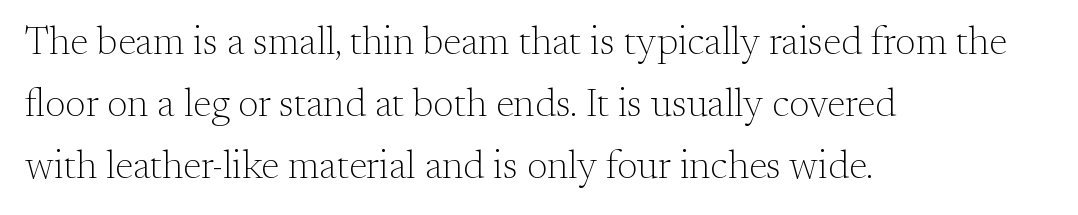
Q: Is the text bold? A: No.
Q: Is the text italic (slanted)? A: No, it is upright.
Q: Is the typeface a serif or a sans-serif typeface? A: Serif.
Q: Is the text underlined? A: No.
Q: How is the paragraph aligned? A: Left-aligned.
Q: Is the spacing between letters normal or unusually wide? A: Normal.
Q: Is the spacing between lines tight, normal or loose? A: Normal.
Q: Width (condensed, normal, or wide)? A: Normal.
Q: Stroke contrast? A: Medium.
Q: x-height? A: Small.
Q: Monospaced? A: No.
